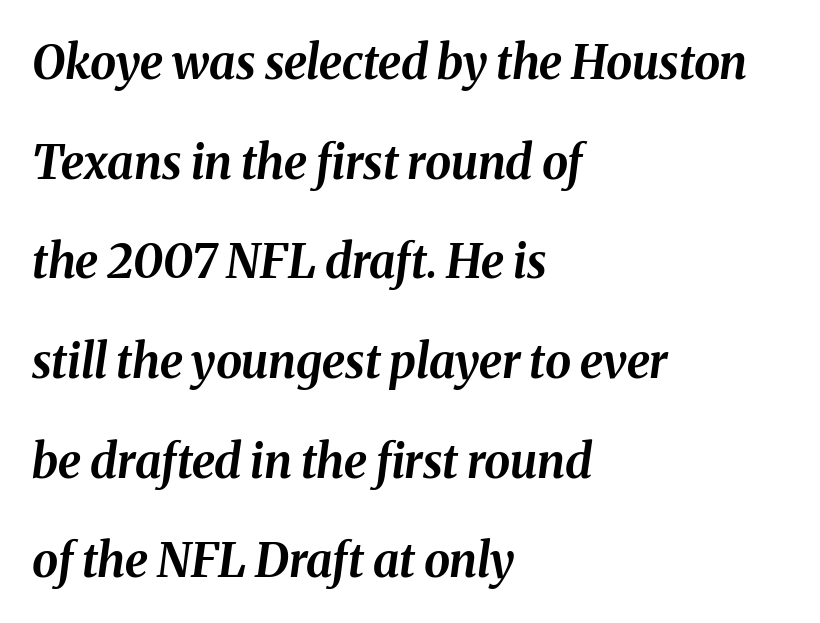
The image shows 47 px bold type, italic (leaning right); set left-aligned, loose line spacing (2.12x), normal letter spacing, not underlined; medium stroke contrast and a medium x-height.
